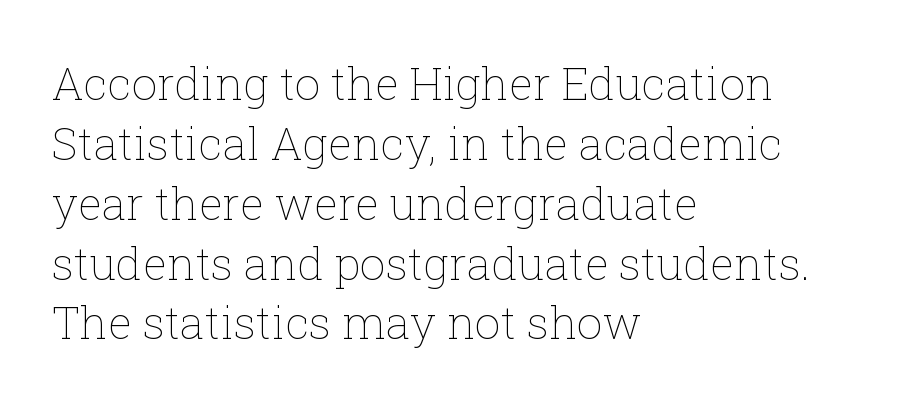
Q: Is the text bold? A: No.
Q: Is the text italic (slanted)? A: No, it is upright.
Q: Is the text underlined? A: No.
Q: How is the paragraph aligned? A: Left-aligned.
Q: Is the spacing between letters normal or unusually wide? A: Normal.
Q: Is the spacing between lines tight, normal or loose? A: Normal.
Q: Width (condensed, normal, or wide)? A: Normal.
Q: Stroke contrast? A: Low.
Q: x-height? A: Medium.
Q: Monospaced? A: No.
